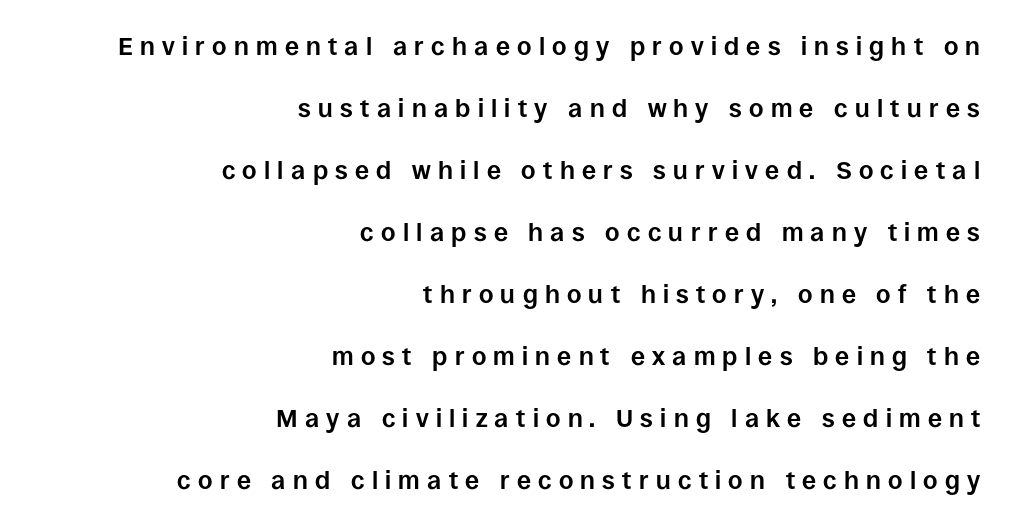
{"italic": "no", "bold": "yes", "underline": "no", "align": "right", "line_spacing": "loose", "line_spacing_ratio": 2.48, "letter_spacing": "wide", "letter_spacing_em": 0.29, "glyph_px": 25}
